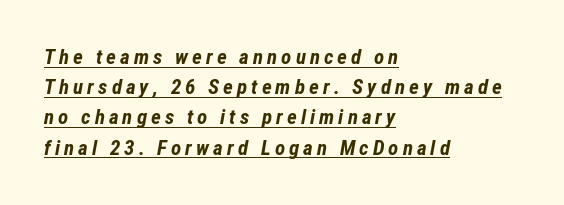
{"italic": "yes", "lean": "right", "slant_degrees": 12, "bold": "yes", "underline": "yes", "align": "left", "line_spacing": "normal", "line_spacing_ratio": 1.44, "glyph_px": 21}
